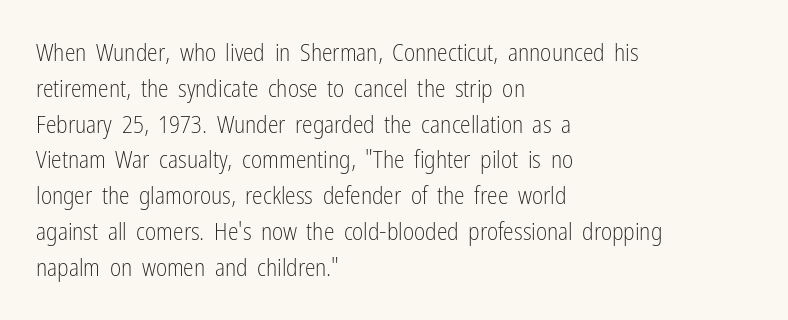
Q: Is the text bold? A: No.
Q: Is the text italic (slanted)? A: No, it is upright.
Q: Is the text underlined? A: No.
Q: How is the paragraph aligned? A: Left-aligned.
Q: Is the spacing between letters normal or unusually wide? A: Normal.
Q: Is the spacing between lines tight, normal or loose? A: Normal.
